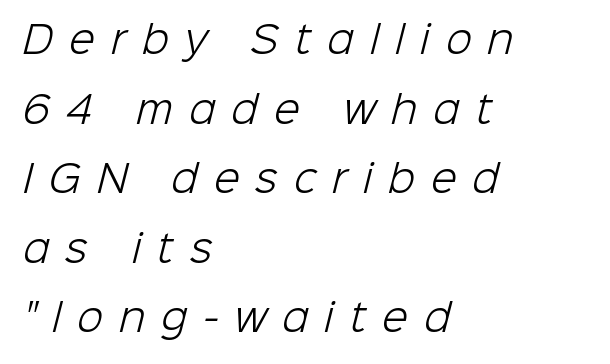
Q: Is the text bold? A: No.
Q: Is the typeface a serif or a sans-serif typeface? A: Sans-serif.
Q: Is the text underlined? A: No.
Q: How is the paragraph aligned? A: Left-aligned.
Q: Is the spacing between letters normal or unusually wide? A: Unusually wide.
Q: Width (condensed, normal, or wide)? A: Normal.
Q: Stroke contrast? A: Low.
Q: x-height? A: Medium.
Q: Monospaced? A: No.
